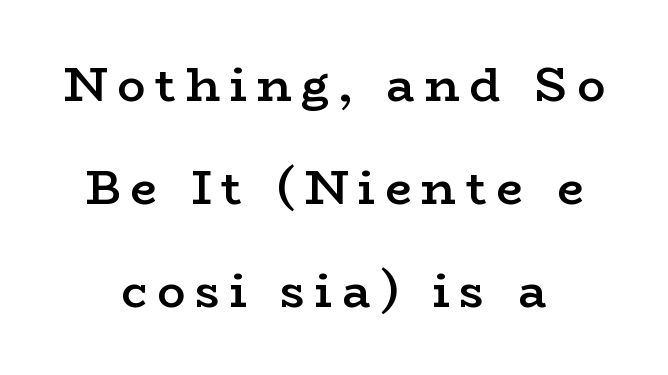
Serif or sans? Serif — the stroke terminals have little feet. Note the varied advance widths — an 'i' is clearly narrower than an 'm'. The block of text is sparse from top to bottom, with ample space between rows. Teacher's note: observe the equal gaps on both sides — that is centered alignment. In terms of letterspacing, this is a distinctly airy, spread setting.
